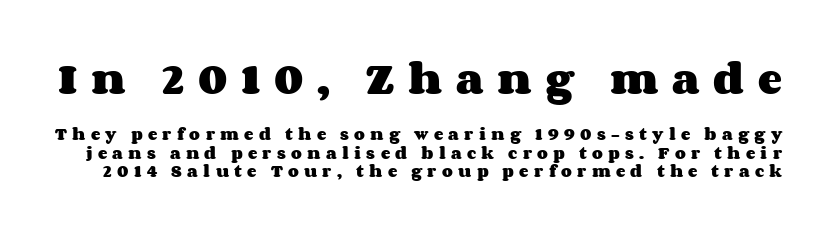
The letters advance in unequal steps, a hallmark of proportional type. Stroke thickness is high; the sample reads as a true bold. The letters stand upright; this is a roman face. The letterforms stand isolated, each surrounded by extra space. Glance below the letters and you will spot only blank space.
